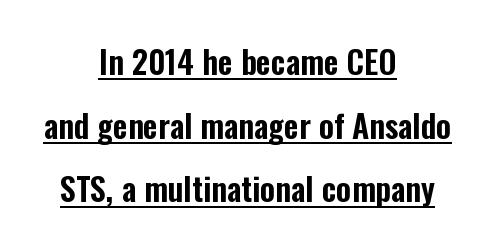
Q: Is the text italic (slanted)? A: No, it is upright.
Q: Is the typeface a serif or a sans-serif typeface? A: Sans-serif.
Q: Is the text underlined? A: Yes.
Q: How is the paragraph aligned? A: Centered.
Q: Is the spacing between letters normal or unusually wide? A: Normal.
Q: Is the spacing between lines tight, normal or loose? A: Loose.
Q: Width (condensed, normal, or wide)? A: Condensed.
Q: Stroke contrast? A: Low.
Q: x-height? A: Medium.
Q: Monospaced? A: No.
